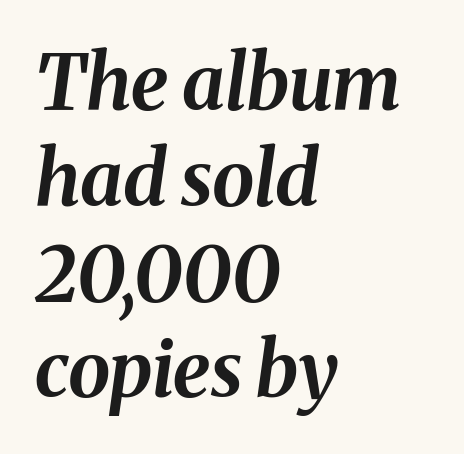
The image shows 76 px bold type, italic (leaning right); set left-aligned, normal line spacing (1.26x), normal letter spacing, not underlined; medium stroke contrast and a medium x-height.
